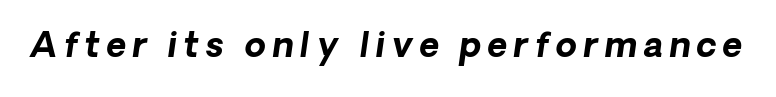
Emphasis-style slanted type is in use. Proportional: the letters do not fall into vertical columns. Only glyphs here, with clear space below each row. The font is running at its bold setting.
